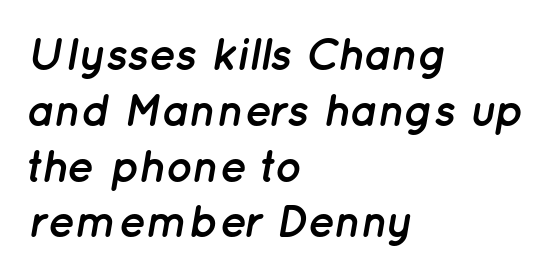
{"italic": "yes", "lean": "right", "slant_degrees": 12, "bold": "yes", "weight": "semibold", "width": "normal", "stroke_contrast": "low", "x_height": "medium", "monospaced": "no", "underline": "no", "align": "left", "line_spacing_ratio": 1.24, "letter_spacing": "normal", "letter_spacing_em": 0.0, "glyph_px": 45}
